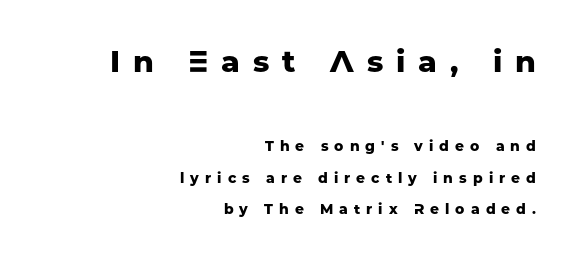
Q: Is the text bold? A: Yes.
Q: Is the text italic (slanted)? A: No, it is upright.
Q: Is the typeface a serif or a sans-serif typeface? A: Sans-serif.
Q: Is the text underlined? A: No.
Q: How is the paragraph aligned? A: Right-aligned.
Q: Is the spacing between letters normal or unusually wide? A: Unusually wide.
Q: Is the spacing between lines tight, normal or loose? A: Loose.
Q: Which block of text is set in a larger size, the first (top) or the second (bottom)? A: The first (top) one.
Q: Width (condensed, normal, or wide)? A: Normal.
Q: Stroke contrast? A: Low.
Q: x-height? A: Medium.
Q: Monospaced? A: No.
